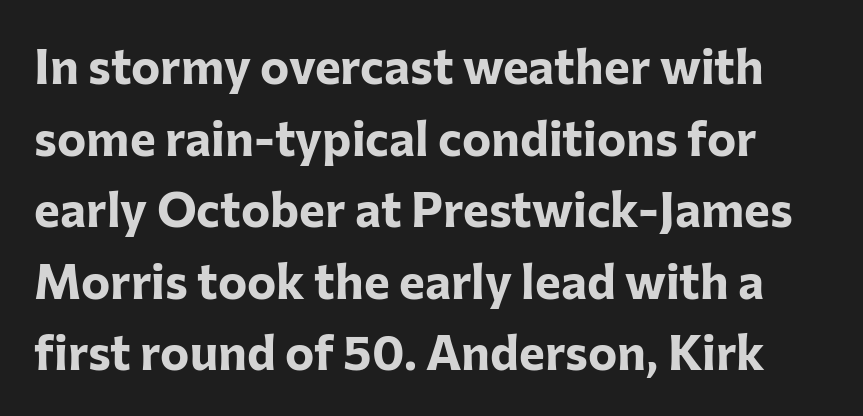
A clean baseline with only descenders dipping below it. The letters stand upright; this is a roman face. Quick note: interline space is typical. Observe the absence of serifs on each vertical stroke in this sample. Heavy-handed strokes throughout: this text is bold.
